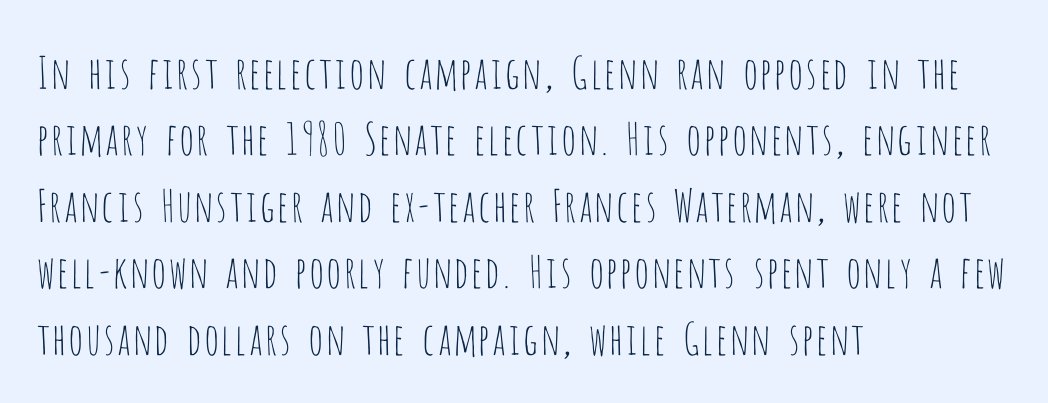
The typeface has the unassuming heft of standard copy or less. The face used here is a sans, in the tradition of grotesques and geometrics. You could not count columns in this text — the font is proportionally spaced. Anything drawn beneath the words? Only blank space. Leading: standard.
